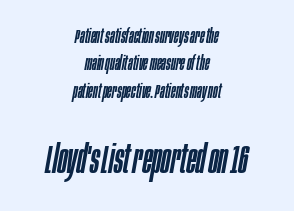
{"italic": "yes", "lean": "right", "slant_degrees": 10, "width": "condensed", "stroke_contrast": "low", "x_height": "large", "monospaced": "no", "underline": "no", "align": "center", "line_spacing": "normal", "line_spacing_ratio": 1.37, "letter_spacing": "normal", "letter_spacing_em": 0.0, "larger_block": "second", "size_ratio": 2.0, "glyph_px": 40}
